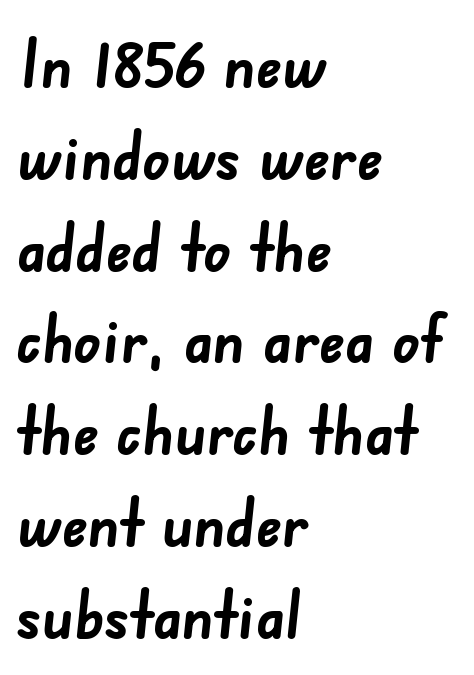
{"serif": "no", "bold": "yes", "weight": "semibold", "width": "normal", "stroke_contrast": "low", "x_height": "small", "monospaced": "no", "underline": "no", "align": "left", "line_spacing": "normal", "line_spacing_ratio": 1.37, "letter_spacing": "normal", "letter_spacing_em": 0.0, "glyph_px": 67}
